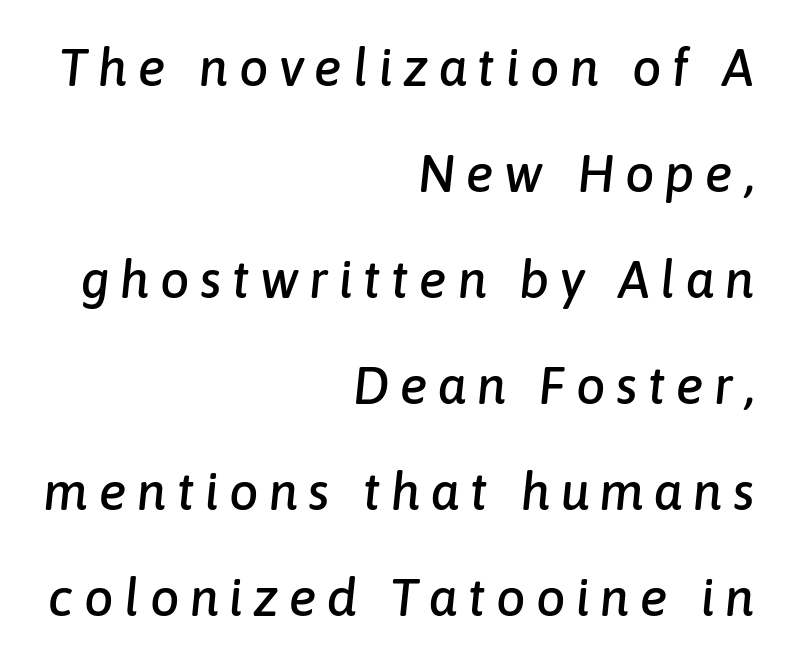
Q: Is the text italic (slanted)? A: Yes, it leans right by about 6 degrees.
Q: Is the text underlined? A: No.
Q: How is the paragraph aligned? A: Right-aligned.
Q: Is the spacing between letters normal or unusually wide? A: Unusually wide.
Q: Is the spacing between lines tight, normal or loose? A: Loose.
Q: Width (condensed, normal, or wide)? A: Normal.
Q: Stroke contrast? A: Low.
Q: x-height? A: Medium.
Q: Monospaced? A: No.
